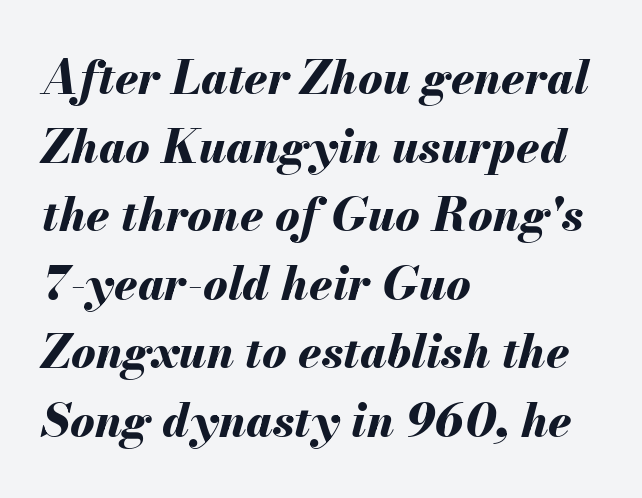
The image shows 46 px bold type, italic (leaning right); set left-aligned, normal line spacing (1.49x), normal letter spacing, not underlined; medium stroke contrast and a small x-height.
